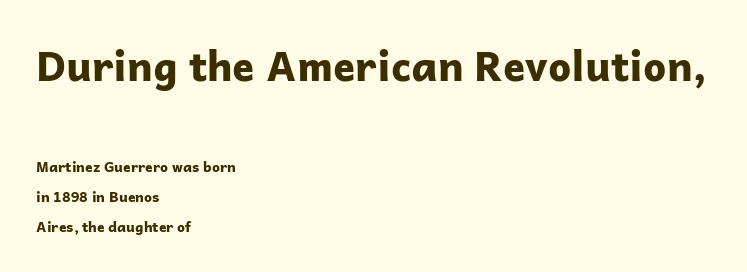
The image shows 41 px bold sans-serif type, upright; set left-aligned, loose line spacing (2.13x), normal letter spacing, not underlined; the first (top) block is 2.93x larger; low stroke contrast and a medium x-height.
